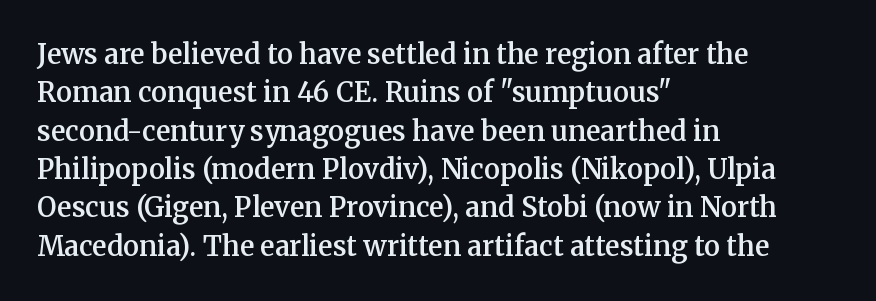
The image shows 27 px text type, upright; set left-aligned, normal line spacing (1.42x), normal letter spacing, not underlined.
